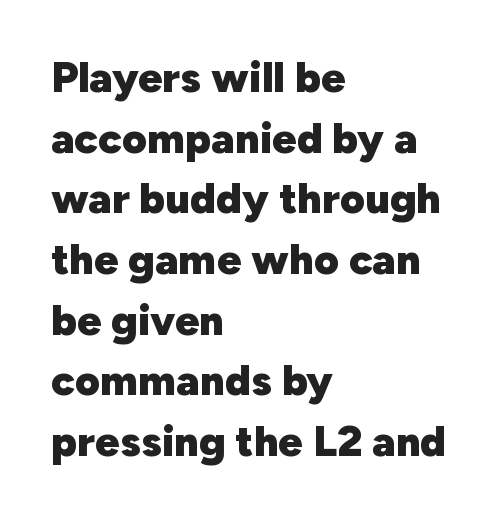
The image shows 43 px heavy sans-serif type, upright; set left-aligned, normal line spacing (1.41x), normal letter spacing, not underlined; low stroke contrast and a medium x-height.
